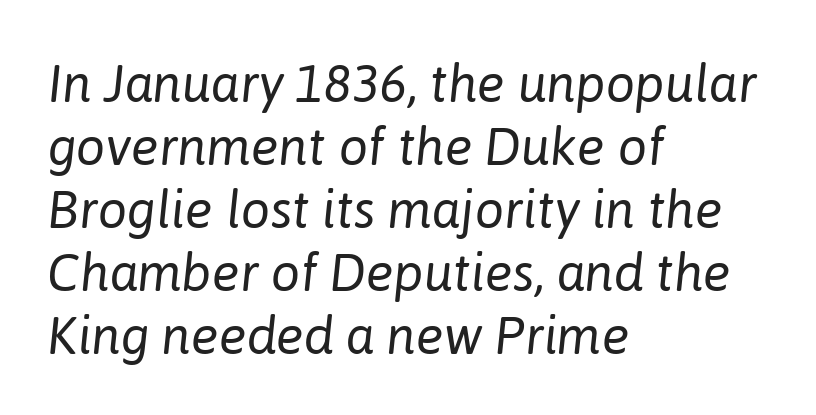
{"italic": "yes", "lean": "right", "slant_degrees": 6, "bold": "no", "weight": "regular", "width": "normal", "stroke_contrast": "low", "x_height": "medium", "monospaced": "no", "underline": "no", "align": "left", "line_spacing_ratio": 1.21, "letter_spacing": "normal", "letter_spacing_em": 0.0, "glyph_px": 52}
